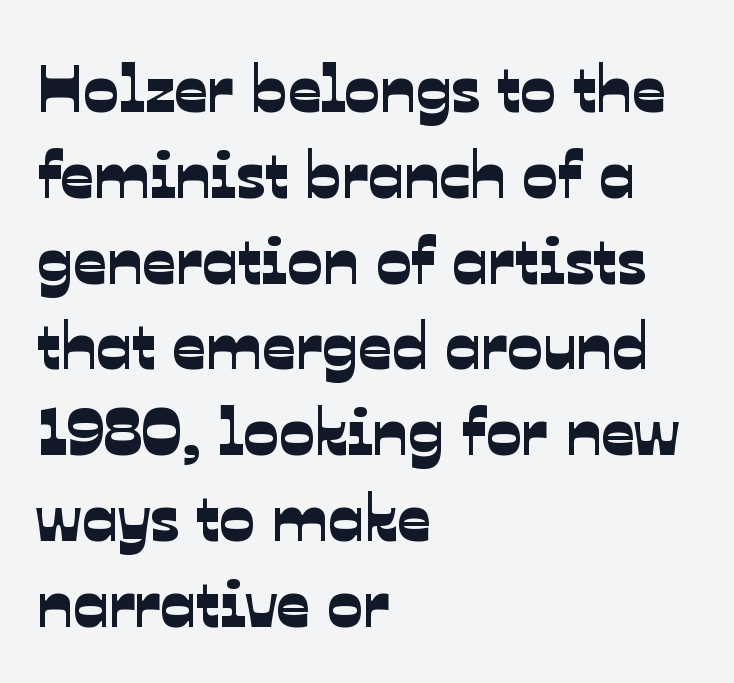
Q: Is the typeface a serif or a sans-serif typeface? A: Sans-serif.
Q: Is the text underlined? A: No.
Q: How is the paragraph aligned? A: Left-aligned.
Q: Is the spacing between letters normal or unusually wide? A: Normal.
Q: Is the spacing between lines tight, normal or loose? A: Normal.
Q: Width (condensed, normal, or wide)? A: Normal.
Q: Stroke contrast? A: Low.
Q: x-height? A: Medium.
Q: Monospaced? A: No.
